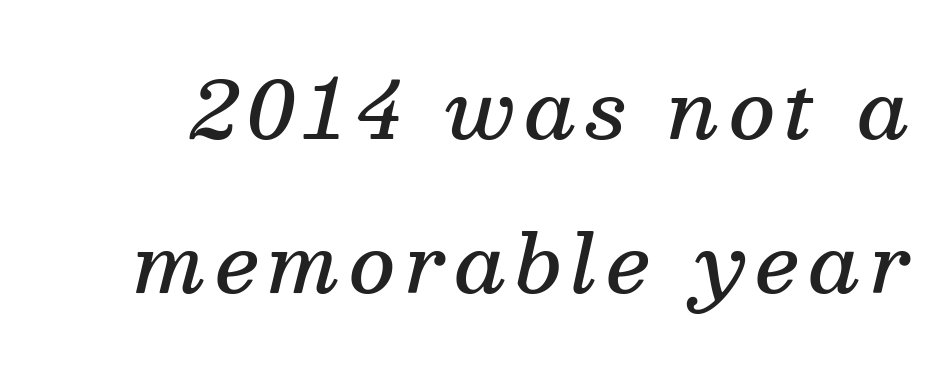
Q: Is the text bold? A: Semi-bold.
Q: Is the text italic (slanted)? A: Yes, it leans right by about 13 degrees.
Q: Is the typeface a serif or a sans-serif typeface? A: Serif.
Q: Is the text underlined? A: No.
Q: Is the spacing between lines tight, normal or loose? A: Loose.
Q: Width (condensed, normal, or wide)? A: Normal.
Q: Stroke contrast? A: Medium.
Q: x-height? A: Medium.
Q: Monospaced? A: No.
